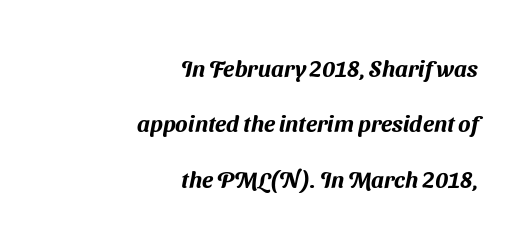
Descenders hang freely into open space. The face used here is rendered with its standard letterfit. This sample trades compactness for vertical openness between lines. Each line ends at the same right margin while the left side varies.
